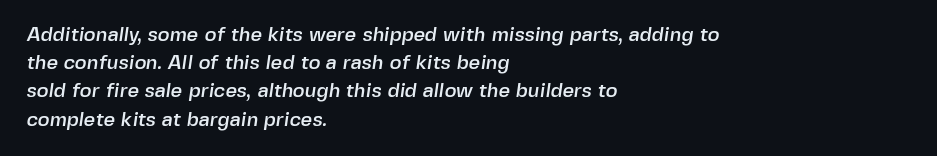
{"underline": "no", "align": "left", "line_spacing": "normal", "line_spacing_ratio": 1.41, "letter_spacing": "normal", "letter_spacing_em": 0.0, "glyph_px": 20}
